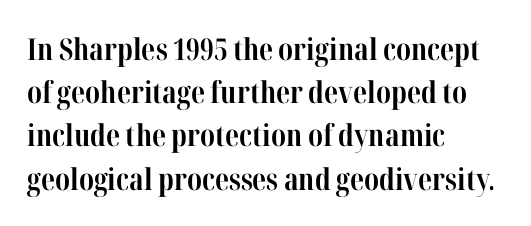
The image shows 30 px bold, condensed serif type, upright; set left-aligned, normal line spacing (1.44x), normal letter spacing, not underlined; high stroke contrast and a medium x-height.
